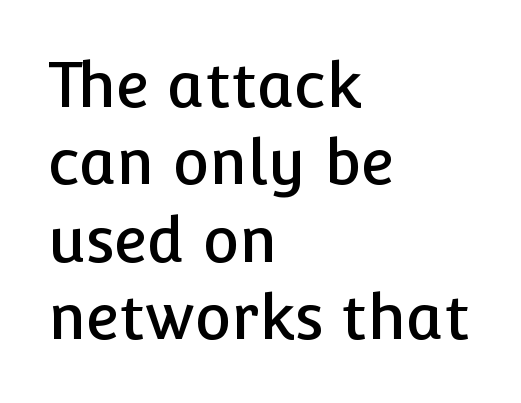
Q: Is the text italic (slanted)? A: No, it is upright.
Q: Is the typeface a serif or a sans-serif typeface? A: Sans-serif.
Q: Is the text underlined? A: No.
Q: How is the paragraph aligned? A: Left-aligned.
Q: Is the spacing between letters normal or unusually wide? A: Normal.
Q: Is the spacing between lines tight, normal or loose? A: Normal.
Q: Width (condensed, normal, or wide)? A: Normal.
Q: Stroke contrast? A: Low.
Q: x-height? A: Medium.
Q: Monospaced? A: No.
